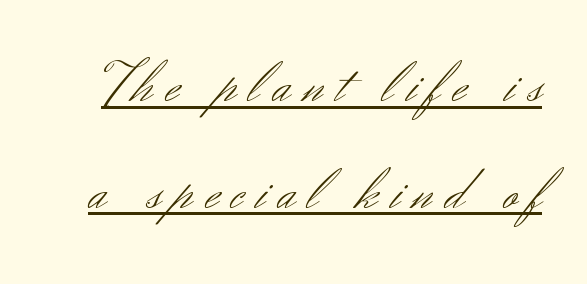
The rendering uses the underline text-decoration. The letters advance in unequal steps, a hallmark of proportional type. The face looks like a standard text weight, possibly lighter. The letters are spread apart with noticeably loose tracking. Is this a sans? Yes — the strokes have no serifs.
